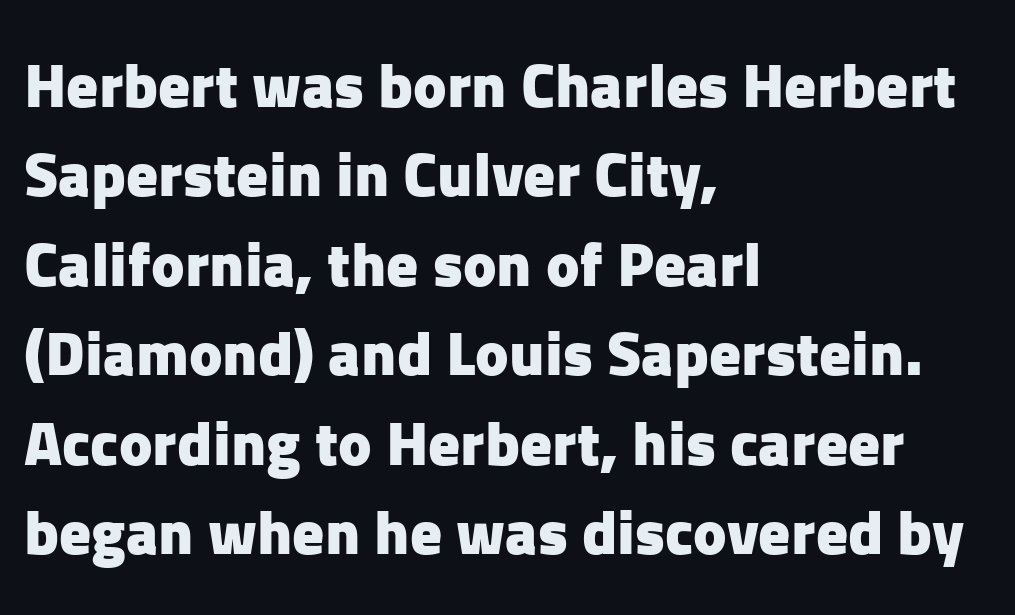
Q: Is the text bold? A: Yes.
Q: Is the text italic (slanted)? A: No, it is upright.
Q: Is the typeface a serif or a sans-serif typeface? A: Sans-serif.
Q: Is the text underlined? A: No.
Q: How is the paragraph aligned? A: Left-aligned.
Q: Is the spacing between letters normal or unusually wide? A: Normal.
Q: Is the spacing between lines tight, normal or loose? A: Normal.
Q: Width (condensed, normal, or wide)? A: Normal.
Q: Stroke contrast? A: Low.
Q: x-height? A: Medium.
Q: Monospaced? A: No.
